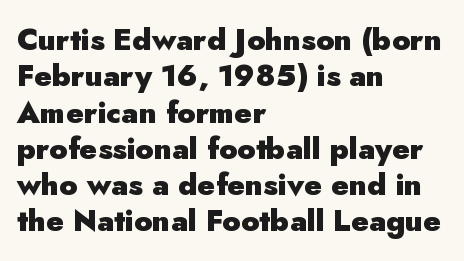
The image shows 30 px heavy sans-serif type, upright; set left-aligned, line spacing 1.21x, normal letter spacing, not underlined; low stroke contrast and a small x-height.
